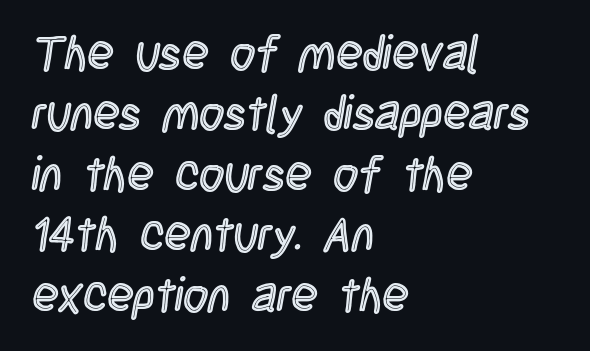
Q: Is the text italic (slanted)? A: Yes.
Q: Is the text underlined? A: No.
Q: How is the paragraph aligned? A: Left-aligned.
Q: Is the spacing between letters normal or unusually wide? A: Normal.
Q: Is the spacing between lines tight, normal or loose? A: Normal.
Q: Width (condensed, normal, or wide)? A: Condensed.
Q: x-height? A: Large.
Q: Monospaced? A: No.
